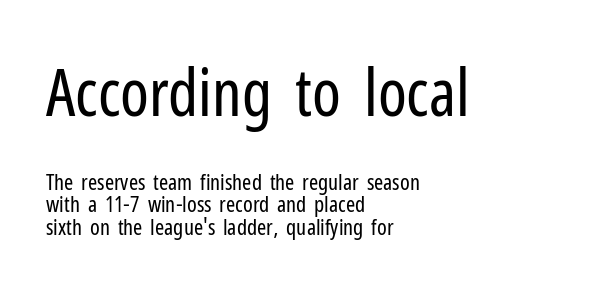
Q: Is the text bold? A: No.
Q: Is the text italic (slanted)? A: No, it is upright.
Q: Is the typeface a serif or a sans-serif typeface? A: Sans-serif.
Q: Is the text underlined? A: No.
Q: How is the paragraph aligned? A: Left-aligned.
Q: Is the spacing between letters normal or unusually wide? A: Normal.
Q: Is the spacing between lines tight, normal or loose? A: Tight.
Q: Which block of text is set in a larger size, the first (top) or the second (bottom)? A: The first (top) one.
Q: Width (condensed, normal, or wide)? A: Condensed.
Q: Stroke contrast? A: Low.
Q: x-height? A: Medium.
Q: Monospaced? A: No.
